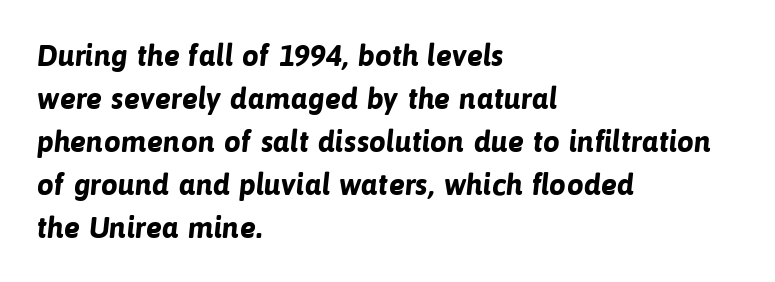
Q: Is the text bold? A: Yes.
Q: Is the typeface a serif or a sans-serif typeface? A: Sans-serif.
Q: Is the text underlined? A: No.
Q: How is the paragraph aligned? A: Left-aligned.
Q: Is the spacing between letters normal or unusually wide? A: Normal.
Q: Is the spacing between lines tight, normal or loose? A: Normal.
Q: Width (condensed, normal, or wide)? A: Normal.
Q: Stroke contrast? A: Low.
Q: x-height? A: Medium.
Q: Monospaced? A: No.
